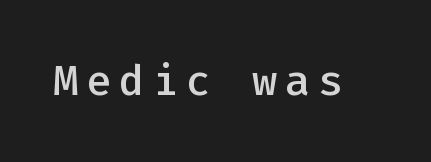
{"serif": "no", "italic": "no", "bold": "semi", "weight": "semibold", "width": "normal", "stroke_contrast": "low", "x_height": "medium", "monospaced": "yes", "underline": "no", "glyph_px": 42}
